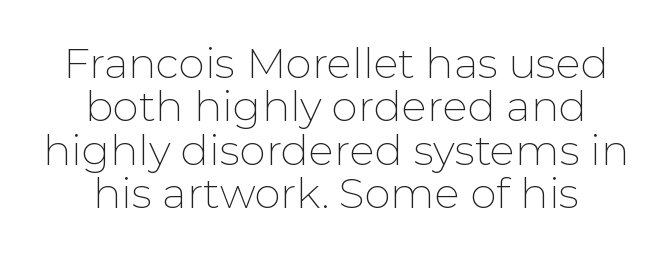
The image shows 42 px thin sans-serif type, upright; set centered, tight line spacing (1.03x), normal letter spacing, not underlined; low stroke contrast and a medium x-height.
